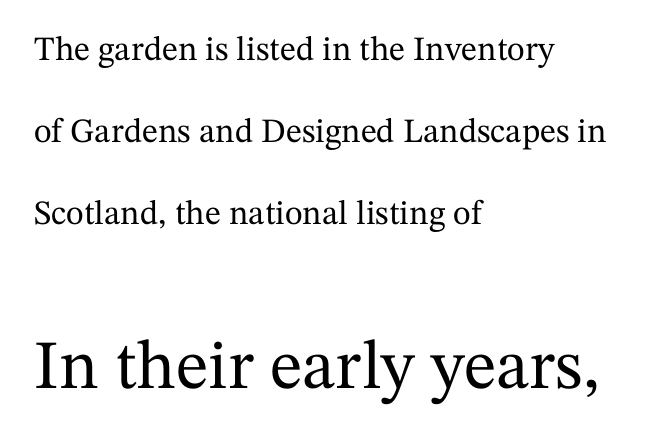
Q: Is the text italic (slanted)? A: No, it is upright.
Q: Is the typeface a serif or a sans-serif typeface? A: Serif.
Q: Is the text underlined? A: No.
Q: How is the paragraph aligned? A: Left-aligned.
Q: Is the spacing between letters normal or unusually wide? A: Normal.
Q: Is the spacing between lines tight, normal or loose? A: Loose.
Q: Which block of text is set in a larger size, the first (top) or the second (bottom)? A: The second (bottom) one.
Q: Width (condensed, normal, or wide)? A: Normal.
Q: Stroke contrast? A: Medium.
Q: x-height? A: Medium.
Q: Monospaced? A: No.
